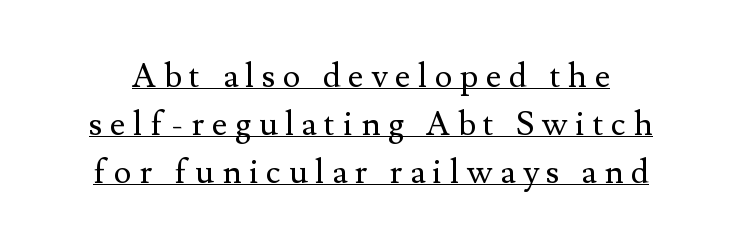
Q: Is the text bold? A: No.
Q: Is the text italic (slanted)? A: No, it is upright.
Q: Is the typeface a serif or a sans-serif typeface? A: Serif.
Q: Is the text underlined? A: Yes.
Q: Is the spacing between letters normal or unusually wide? A: Unusually wide.
Q: Is the spacing between lines tight, normal or loose? A: Normal.
Q: Width (condensed, normal, or wide)? A: Normal.
Q: Stroke contrast? A: Medium.
Q: x-height? A: Small.
Q: Monospaced? A: No.
